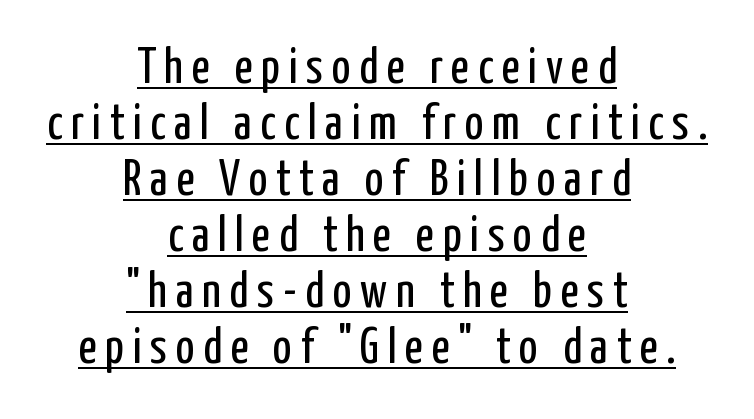
Q: Is the text bold? A: No.
Q: Is the text italic (slanted)? A: No, it is upright.
Q: Is the typeface a serif or a sans-serif typeface? A: Sans-serif.
Q: Is the text underlined? A: Yes.
Q: How is the paragraph aligned? A: Centered.
Q: Is the spacing between lines tight, normal or loose? A: Tight.
Q: Width (condensed, normal, or wide)? A: Condensed.
Q: Stroke contrast? A: Low.
Q: x-height? A: Medium.
Q: Monospaced? A: No.
